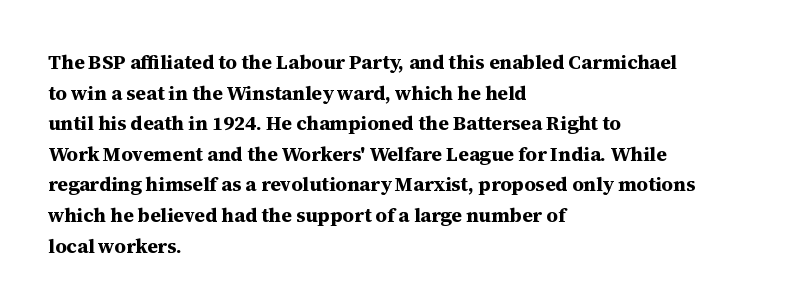
The image shows 20 px bold type, upright; set left-aligned, normal line spacing (1.53x), normal letter spacing, not underlined.
